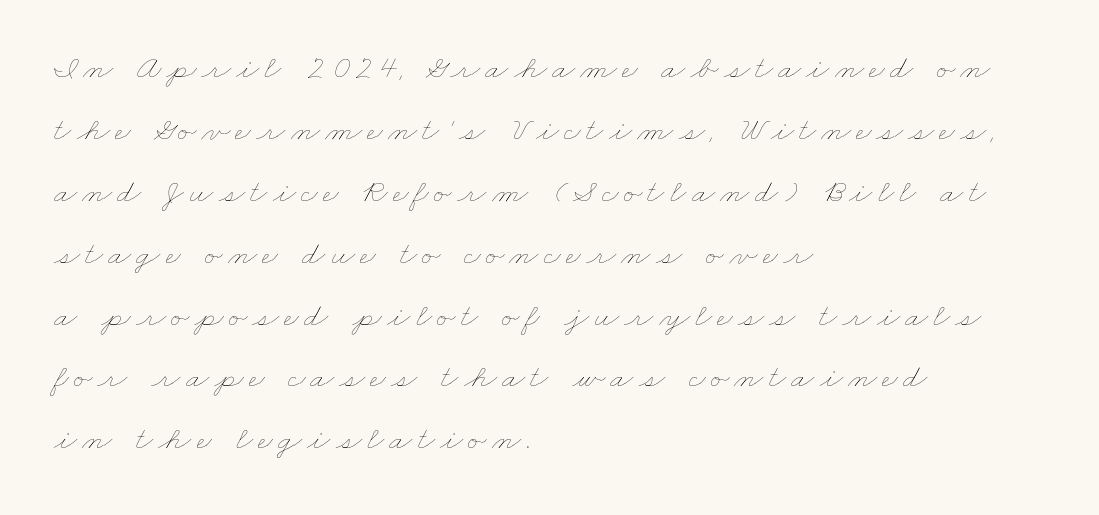
{"bold": "no", "weight": "thin", "width": "wide", "stroke_contrast": "low", "x_height": "small", "monospaced": "no", "underline": "no", "align": "left", "line_spacing_ratio": 1.82, "glyph_px": 34}
